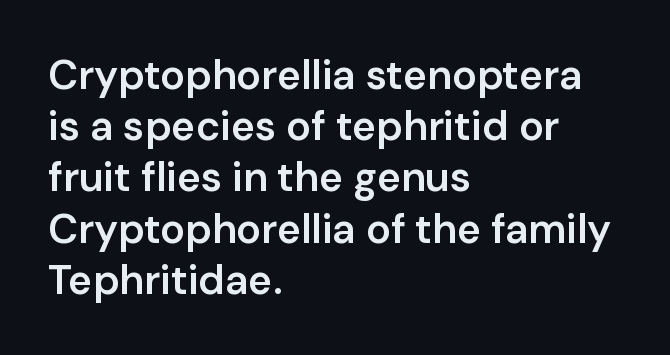
You could not count columns in this text — the font is proportionally spaced. Weight check: semibold — heavier than regular, not quite bold. The letters carry no serifs — their stems end cleanly without finishing strokes. Notice how the stems are strictly vertical — no italics here. Check the space under the baseline: it is left empty. This sample uses plain, unmodified letter spacing.
